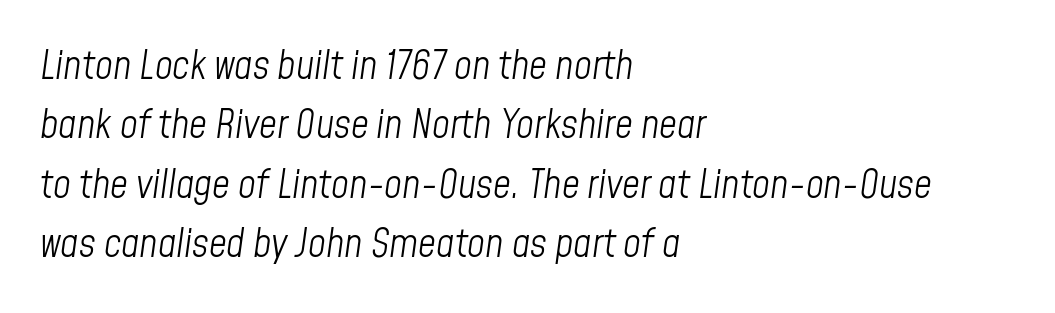
Q: Is the text bold? A: No.
Q: Is the text italic (slanted)? A: Yes, it leans right by about 8 degrees.
Q: Is the text underlined? A: No.
Q: How is the paragraph aligned? A: Left-aligned.
Q: Is the spacing between letters normal or unusually wide? A: Normal.
Q: Is the spacing between lines tight, normal or loose? A: Normal.
Q: Width (condensed, normal, or wide)? A: Condensed.
Q: Stroke contrast? A: Low.
Q: x-height? A: Medium.
Q: Monospaced? A: No.
